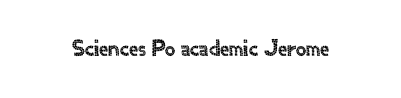
{"italic": "no", "underline": "no", "letter_spacing": "normal", "letter_spacing_em": 0.0, "glyph_px": 23}
